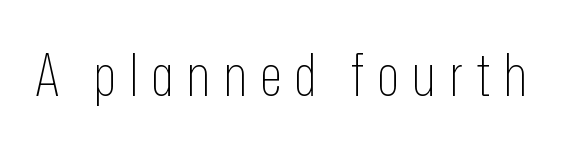
Heft: none added — not bold. Here the glyphs are tracked loosely, breaking word shapes into spaced letters. No word sits above an underline. This is roman type, the default non-slanted kind. Examine the stroke ends and you'll find no serifs. Looks like regular typesetting: each glyph gets only the width it needs.
